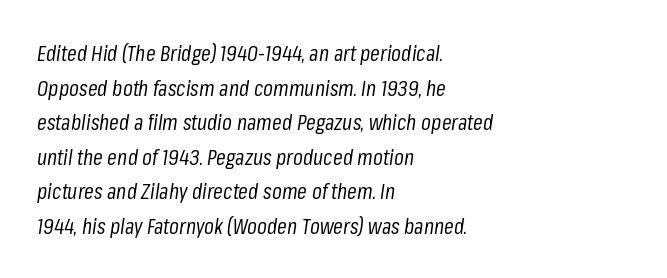
Q: Is the text bold? A: No.
Q: Is the text italic (slanted)? A: Yes, it leans right by about 8 degrees.
Q: Is the text underlined? A: No.
Q: How is the paragraph aligned? A: Left-aligned.
Q: Is the spacing between letters normal or unusually wide? A: Normal.
Q: Is the spacing between lines tight, normal or loose? A: Normal.
